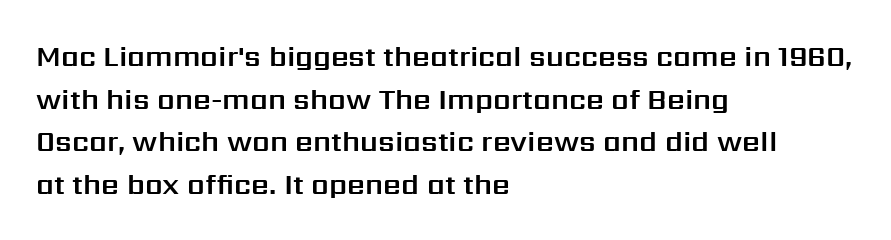
Q: Is the text italic (slanted)? A: No, it is upright.
Q: Is the typeface a serif or a sans-serif typeface? A: Sans-serif.
Q: Is the text underlined? A: No.
Q: How is the paragraph aligned? A: Left-aligned.
Q: Is the spacing between letters normal or unusually wide? A: Normal.
Q: Is the spacing between lines tight, normal or loose? A: Normal.
Q: Width (condensed, normal, or wide)? A: Normal.
Q: Stroke contrast? A: Medium.
Q: x-height? A: Medium.
Q: Monospaced? A: No.
